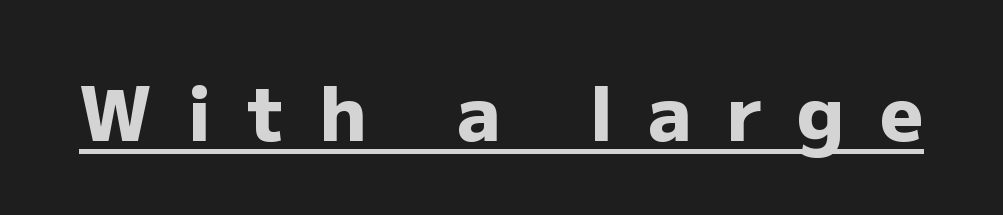
Q: Is the text bold? A: Yes.
Q: Is the text italic (slanted)? A: No, it is upright.
Q: Is the typeface a serif or a sans-serif typeface? A: Sans-serif.
Q: Is the text underlined? A: Yes.
Q: Is the spacing between letters normal or unusually wide? A: Unusually wide.
Q: Width (condensed, normal, or wide)? A: Normal.
Q: Stroke contrast? A: Low.
Q: x-height? A: Medium.
Q: Monospaced? A: No.
